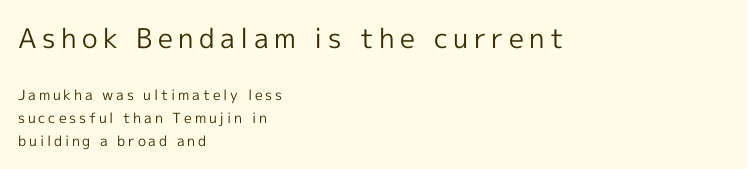
{"italic": "no", "bold": "no", "underline": "no", "align": "left", "line_spacing": "normal", "line_spacing_ratio": 1.64, "letter_spacing": "wide", "letter_spacing_em": 0.2, "larger_block": "first", "size_ratio": 1.93, "glyph_px": 27}
